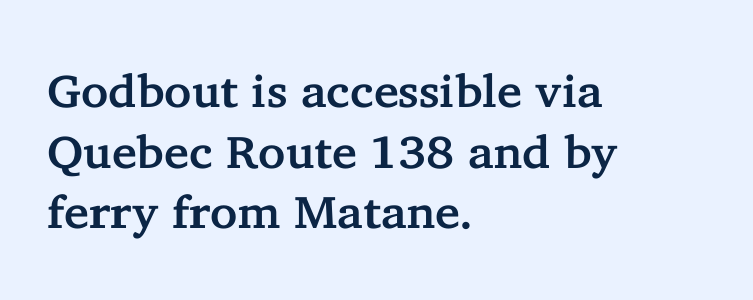
{"serif": "yes", "italic": "no", "width": "normal", "stroke_contrast": "low", "x_height": "medium", "monospaced": "no", "underline": "no", "align": "left", "line_spacing": "normal", "line_spacing_ratio": 1.32, "letter_spacing": "normal", "letter_spacing_em": 0.0, "glyph_px": 46}
